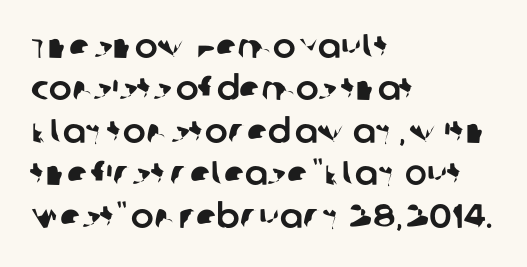
Q: Is the typeface a serif or a sans-serif typeface? A: Sans-serif.
Q: Is the text underlined? A: No.
Q: How is the paragraph aligned? A: Left-aligned.
Q: Is the spacing between letters normal or unusually wide? A: Normal.
Q: Is the spacing between lines tight, normal or loose? A: Normal.
Q: Width (condensed, normal, or wide)? A: Normal.
Q: Stroke contrast? A: Low.
Q: x-height? A: Large.
Q: Monospaced? A: No.
